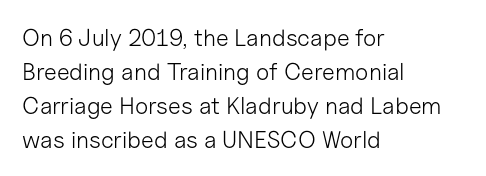
{"italic": "no", "bold": "no", "underline": "no", "align": "left", "line_spacing": "normal", "line_spacing_ratio": 1.41, "letter_spacing": "normal", "letter_spacing_em": 0.0, "glyph_px": 24}
